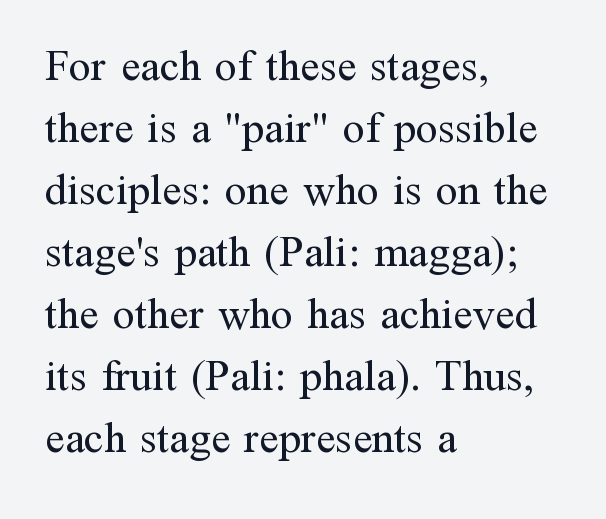
Q: Is the text bold? A: No.
Q: Is the text italic (slanted)? A: No, it is upright.
Q: Is the typeface a serif or a sans-serif typeface? A: Serif.
Q: Is the text underlined? A: No.
Q: How is the paragraph aligned? A: Left-aligned.
Q: Is the spacing between letters normal or unusually wide? A: Normal.
Q: Is the spacing between lines tight, normal or loose? A: Normal.
Q: Width (condensed, normal, or wide)? A: Normal.
Q: Stroke contrast? A: Medium.
Q: x-height? A: Medium.
Q: Monospaced? A: No.
